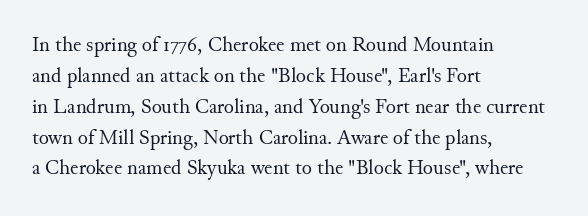
{"italic": "no", "bold": "no", "underline": "no", "align": "left", "line_spacing": "normal", "line_spacing_ratio": 1.47, "letter_spacing": "normal", "letter_spacing_em": 0.0, "glyph_px": 21}
